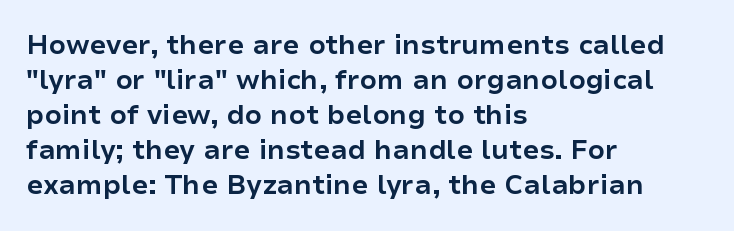
The image shows 27 px bold type, upright; set left-aligned, normal line spacing (1.3x), normal letter spacing, not underlined.
